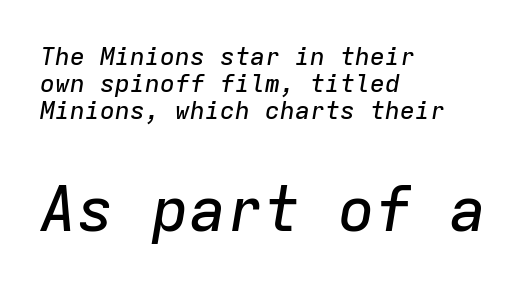
{"italic": "yes", "lean": "right", "slant_degrees": 9, "width": "normal", "stroke_contrast": "low", "x_height": "medium", "monospaced": "yes", "underline": "no", "align": "left", "line_spacing": "tight", "line_spacing_ratio": 1.08, "letter_spacing": "normal", "letter_spacing_em": 0.0, "larger_block": "second", "size_ratio": 2.48, "glyph_px": 62}
